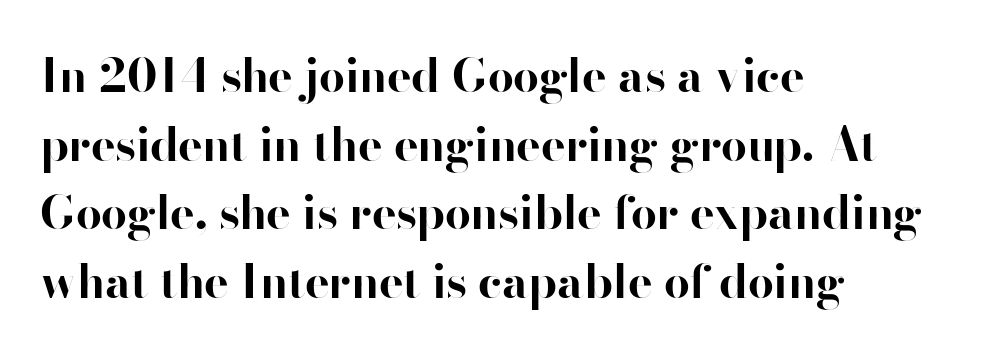
The image shows 46 px bold sans-serif type, upright; set left-aligned, normal line spacing (1.49x), normal letter spacing, not underlined; high stroke contrast and a small x-height.
